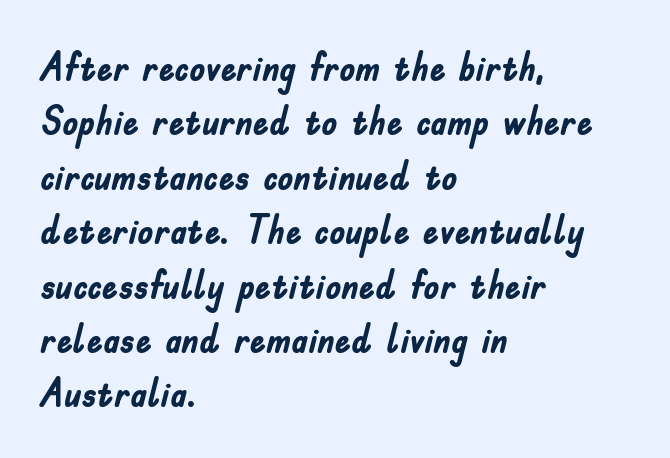
All the whitespace from short lines collects on the right. Check under the words: just untouched page. The letters are bold, with thick, heavy strokes.
